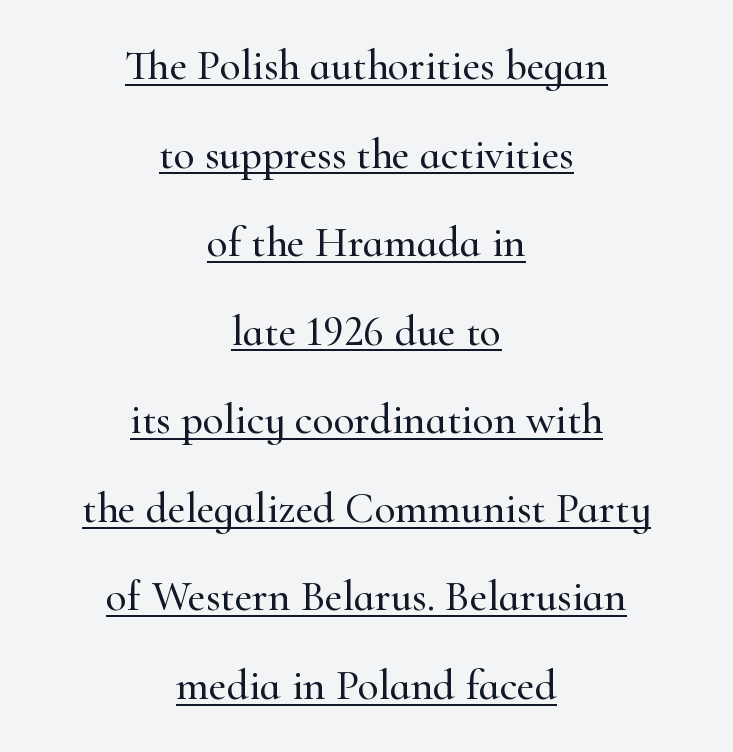
Caption: multi-line text, centered on the measure. Proportional: the letters do not fall into vertical columns. Every character sits straight up, as roman type does. Examine the stroke ends and you'll spot serifs. The glyphs are accompanied by a horizontal stroke just below them.
